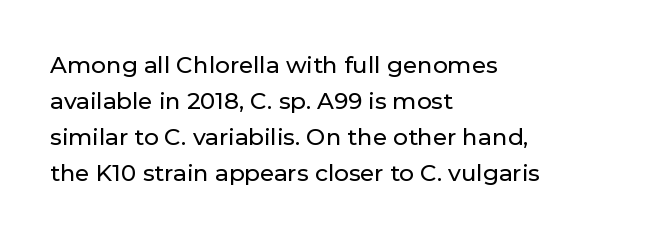
Q: Is the text italic (slanted)? A: No, it is upright.
Q: Is the text underlined? A: No.
Q: How is the paragraph aligned? A: Left-aligned.
Q: Is the spacing between letters normal or unusually wide? A: Normal.
Q: Is the spacing between lines tight, normal or loose? A: Normal.
